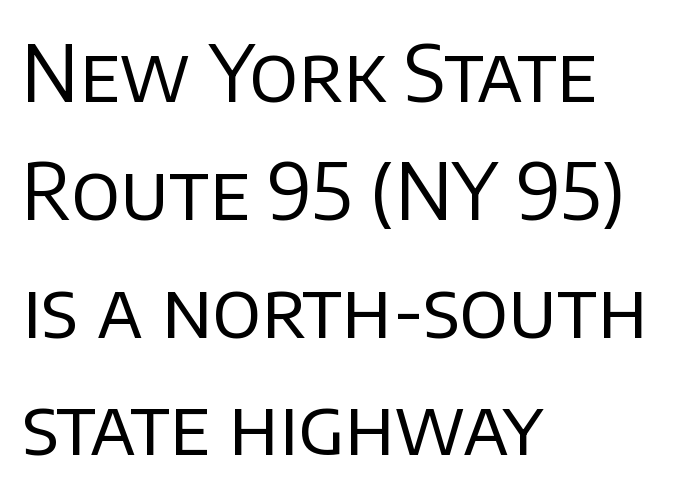
{"serif": "no", "italic": "no", "bold": "no", "weight": "regular", "width": "normal", "stroke_contrast": "low", "x_height": "large", "monospaced": "no", "underline": "no", "align": "left", "line_spacing": "normal", "line_spacing_ratio": 1.53, "letter_spacing": "normal", "letter_spacing_em": 0.0, "glyph_px": 77}
